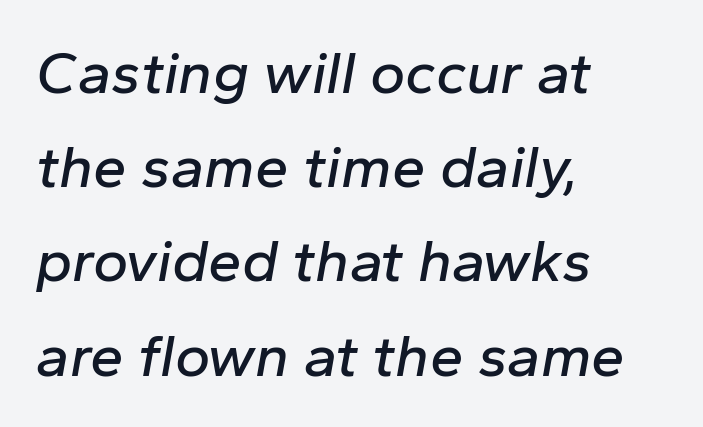
The horizontal fit of the characters is conventional and even. One glance says typical: line gaps are just what's usual. Rendered with sloped, italic letterforms. Looks like regular typesetting: each glyph gets only the width it needs. A student would call this left alignment; a typographer would say flush left, rag right.
